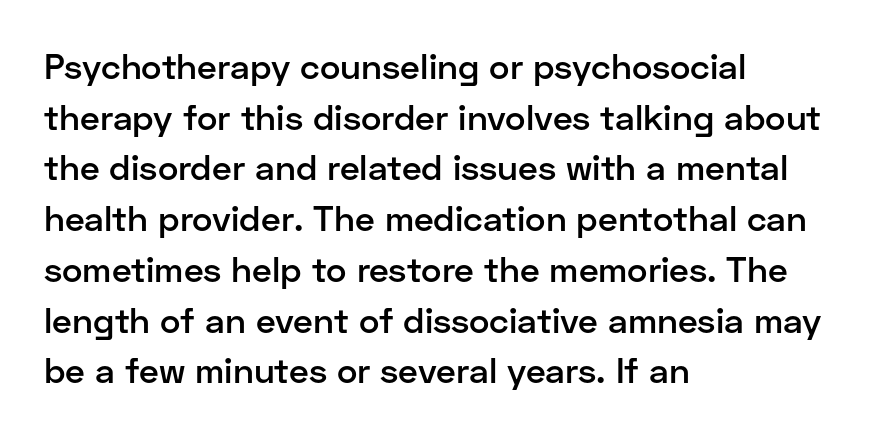
Q: Is the text bold? A: Semi-bold.
Q: Is the text italic (slanted)? A: No, it is upright.
Q: Is the typeface a serif or a sans-serif typeface? A: Sans-serif.
Q: Is the text underlined? A: No.
Q: How is the paragraph aligned? A: Left-aligned.
Q: Is the spacing between letters normal or unusually wide? A: Normal.
Q: Is the spacing between lines tight, normal or loose? A: Normal.
Q: Width (condensed, normal, or wide)? A: Normal.
Q: Stroke contrast? A: Low.
Q: x-height? A: Medium.
Q: Monospaced? A: No.
